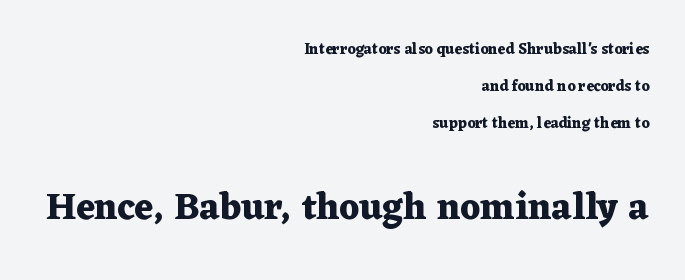
You get the small type first, then a jump to larger type. Widely set lines give the paragraph a tall, airy silhouette. No italicization has been applied; the sample stays upright. Standard letterfit; no display-style spreading of the glyphs. Any mark beneath the type? The region is blank. Strokes here are thick enough to call this a true bold.
